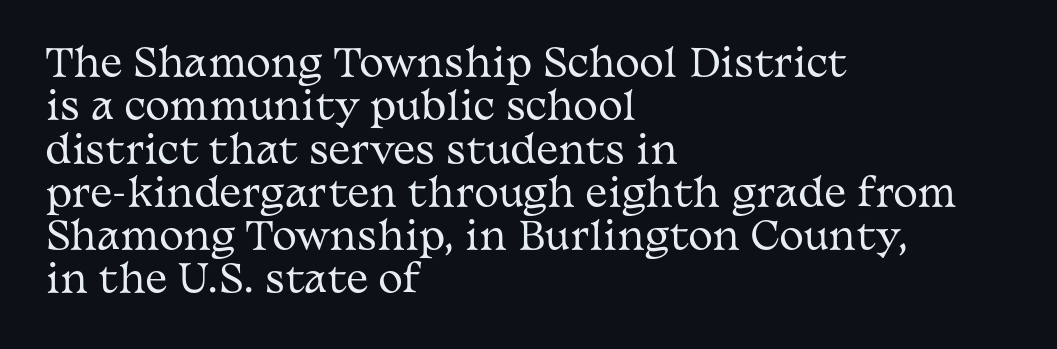
{"serif": "yes", "italic": "no", "bold": "no", "weight": "regular", "width": "wide", "stroke_contrast": "medium", "x_height": "medium", "monospaced": "no", "underline": "no", "align": "left", "line_spacing_ratio": 1.17, "letter_spacing": "normal", "letter_spacing_em": 0.0, "glyph_px": 37}
